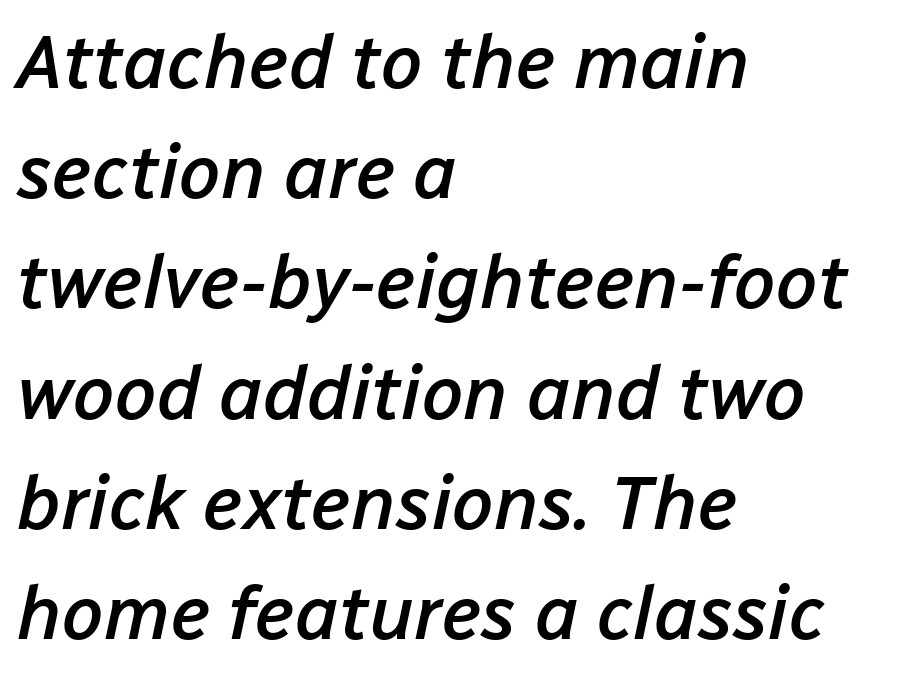
The passage is arranged the way most books set body copy — flush left. Slightly chunky letters — semibold, I'd say, not full bold. Character widths vary here, with narrow letters taking less room than wide ones. Quick note: interline space is typical.
